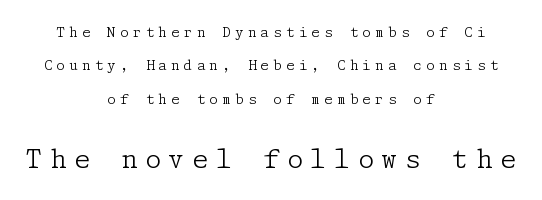
The image shows 26 px text type, upright; set centered, loose line spacing (2.38x), unusually wide letter spacing (+0.29 em), not underlined; the second (bottom) block is 1.86x larger.
